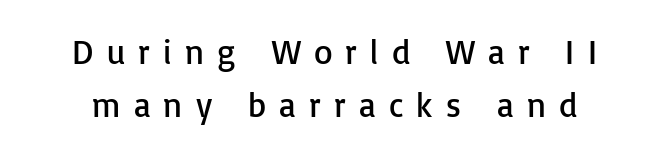
Q: Is the text bold? A: No.
Q: Is the text italic (slanted)? A: No, it is upright.
Q: Is the typeface a serif or a sans-serif typeface? A: Sans-serif.
Q: Is the text underlined? A: No.
Q: Is the spacing between letters normal or unusually wide? A: Unusually wide.
Q: Is the spacing between lines tight, normal or loose? A: Normal.
Q: Width (condensed, normal, or wide)? A: Normal.
Q: Stroke contrast? A: Low.
Q: x-height? A: Medium.
Q: Monospaced? A: No.
